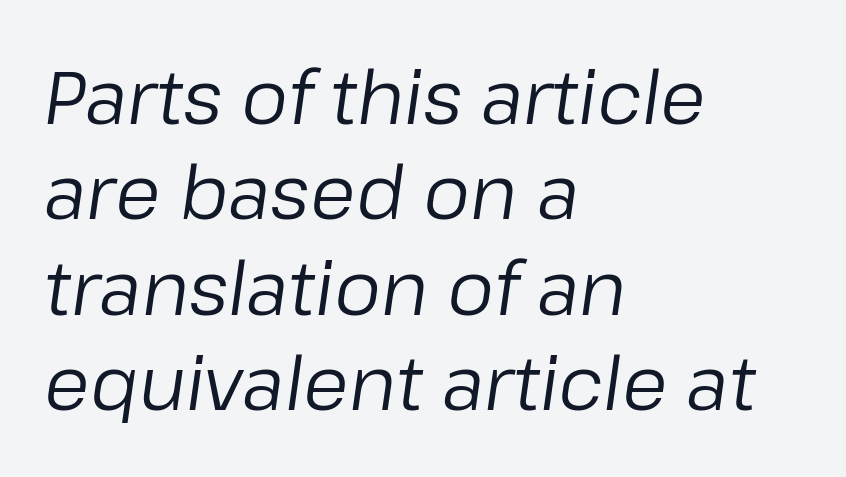
{"italic": "yes", "lean": "right", "slant_degrees": 8, "bold": "no", "weight": "regular", "width": "normal", "stroke_contrast": "low", "x_height": "medium", "monospaced": "no", "underline": "no", "align": "left", "line_spacing": "normal", "line_spacing_ratio": 1.29, "letter_spacing": "normal", "letter_spacing_em": 0.0, "glyph_px": 74}
